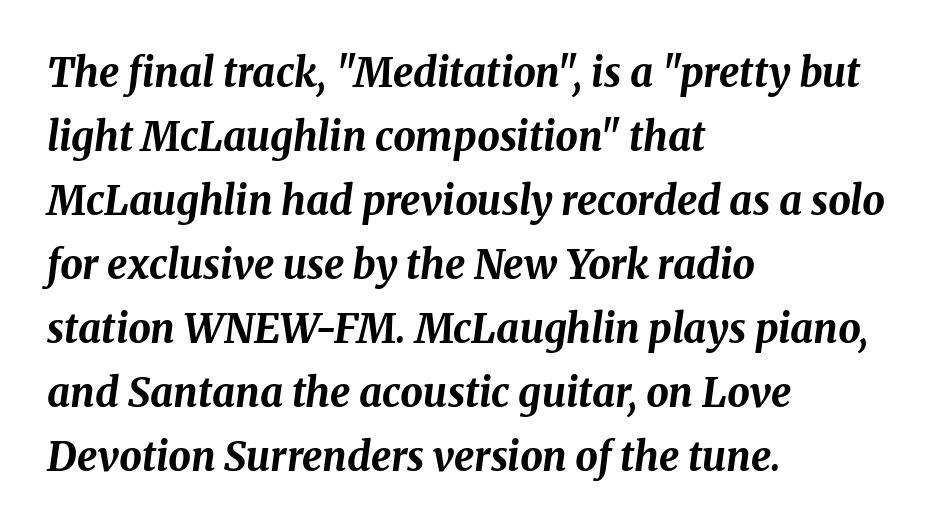
Q: Is the text bold? A: Yes.
Q: Is the text italic (slanted)? A: Yes, it leans right by about 8 degrees.
Q: Is the text underlined? A: No.
Q: How is the paragraph aligned? A: Left-aligned.
Q: Is the spacing between letters normal or unusually wide? A: Normal.
Q: Is the spacing between lines tight, normal or loose? A: Normal.
Q: Width (condensed, normal, or wide)? A: Normal.
Q: Stroke contrast? A: Medium.
Q: x-height? A: Medium.
Q: Monospaced? A: No.
